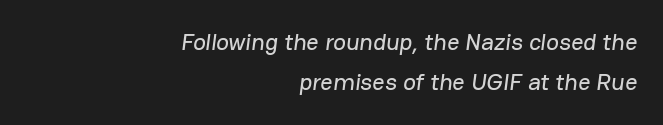
The paragraph has a hard right edge and a soft left edge. Unmarked baselines from the first word to the last. Reading down the column, the eye jumps a familiar distance to each next line. Nobody touched the tracking dial on this one.
